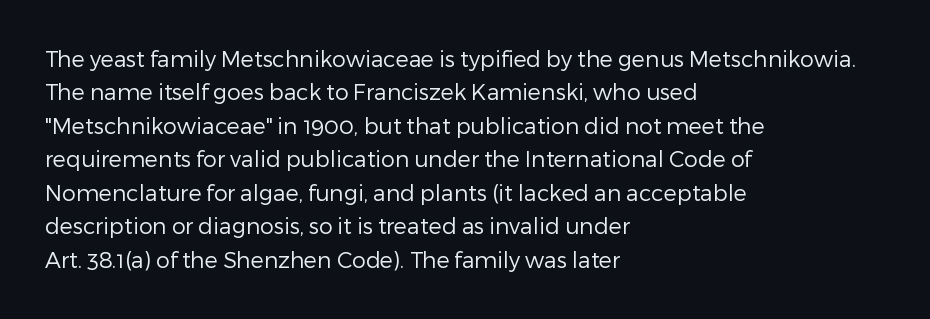
The image shows 22 px text type, upright; set left-aligned, normal line spacing (1.52x), normal letter spacing, not underlined.
